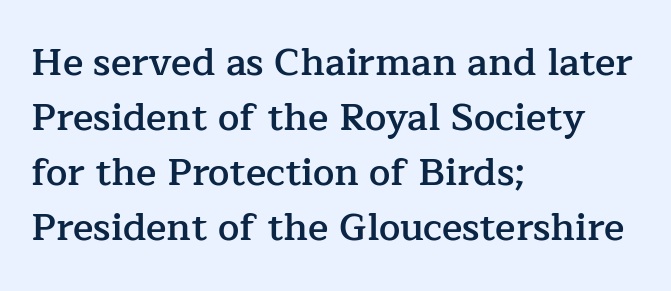
Q: Is the text bold? A: Semi-bold.
Q: Is the text italic (slanted)? A: No, it is upright.
Q: Is the typeface a serif or a sans-serif typeface? A: Serif.
Q: Is the text underlined? A: No.
Q: How is the paragraph aligned? A: Left-aligned.
Q: Is the spacing between letters normal or unusually wide? A: Normal.
Q: Is the spacing between lines tight, normal or loose? A: Normal.
Q: Width (condensed, normal, or wide)? A: Normal.
Q: Stroke contrast? A: Low.
Q: x-height? A: Medium.
Q: Monospaced? A: No.
